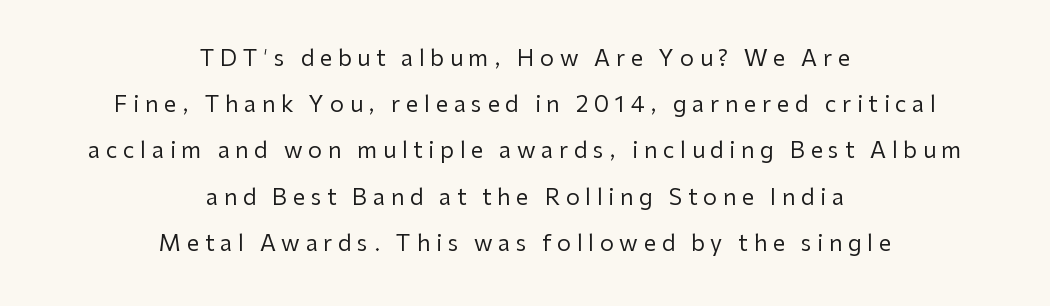
Display-style spreading of the glyphs; the letterfit is very open. Think standard paragraph weight, or any step lighter than that. Type without underlining. Notice how the stems are strictly vertical — no italics here.
